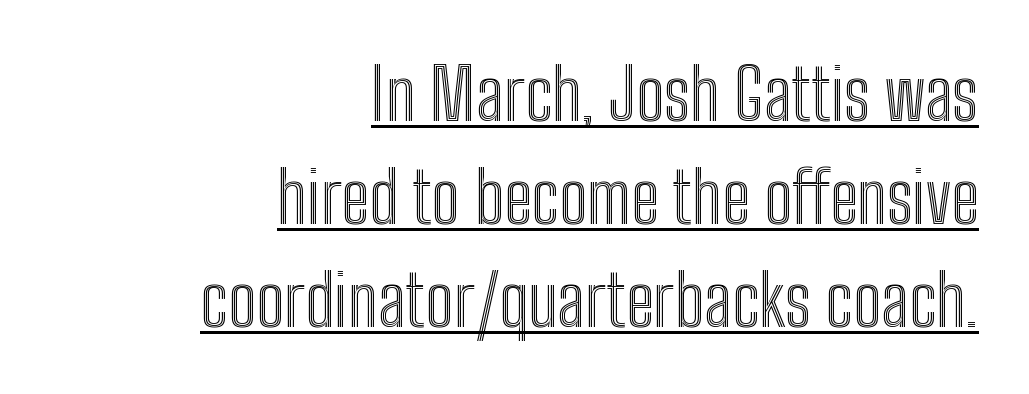
Q: Is the text italic (slanted)? A: No, it is upright.
Q: Is the text underlined? A: Yes.
Q: How is the paragraph aligned? A: Right-aligned.
Q: Is the spacing between letters normal or unusually wide? A: Normal.
Q: Is the spacing between lines tight, normal or loose? A: Normal.
Q: Width (condensed, normal, or wide)? A: Condensed.
Q: x-height? A: Medium.
Q: Monospaced? A: No.
